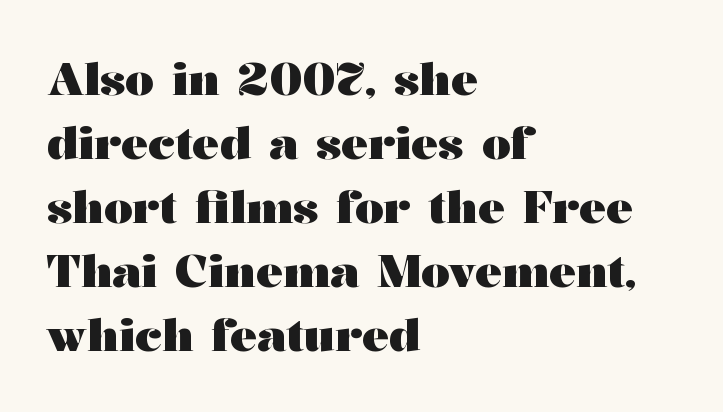
The image shows 45 px heavy, wide serif type, upright; set left-aligned, normal line spacing (1.42x), normal letter spacing, not underlined; medium stroke contrast and a medium x-height.
